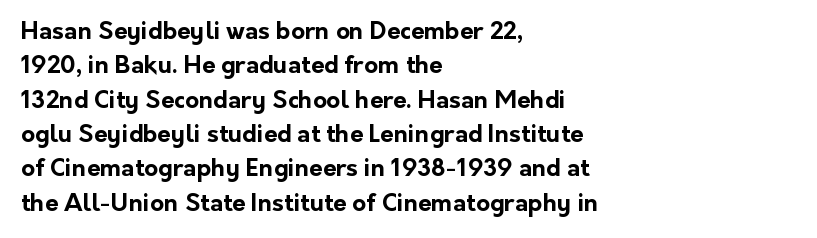
Q: Is the text bold? A: Yes.
Q: Is the text italic (slanted)? A: No, it is upright.
Q: Is the text underlined? A: No.
Q: How is the paragraph aligned? A: Left-aligned.
Q: Is the spacing between letters normal or unusually wide? A: Normal.
Q: Is the spacing between lines tight, normal or loose? A: Normal.
